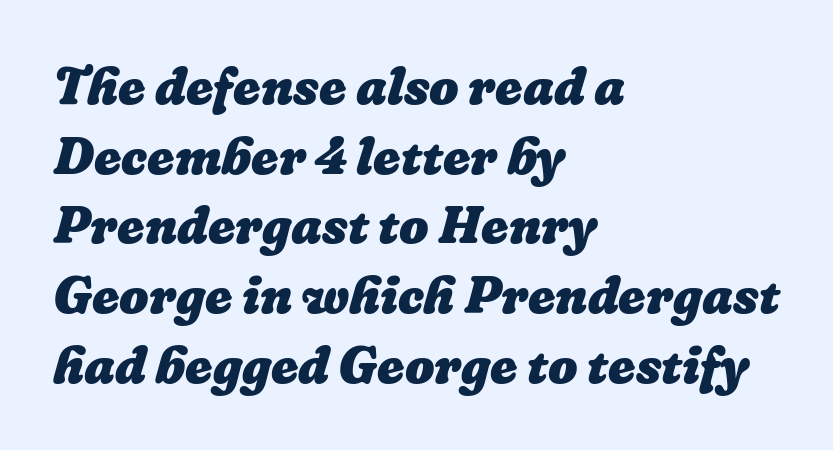
The image shows 52 px heavy type; set left-aligned, normal line spacing (1.34x), normal letter spacing, not underlined; low stroke contrast and a medium x-height.
